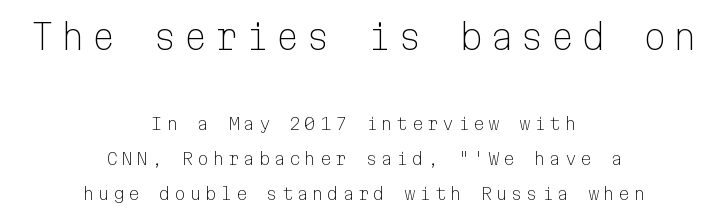
Q: Is the text bold? A: No.
Q: Is the text italic (slanted)? A: No, it is upright.
Q: Is the typeface a serif or a sans-serif typeface? A: Sans-serif.
Q: Is the text underlined? A: No.
Q: How is the paragraph aligned? A: Centered.
Q: Is the spacing between letters normal or unusually wide? A: Unusually wide.
Q: Is the spacing between lines tight, normal or loose? A: Loose.
Q: Which block of text is set in a larger size, the first (top) or the second (bottom)? A: The first (top) one.
Q: Width (condensed, normal, or wide)? A: Normal.
Q: Stroke contrast? A: Low.
Q: x-height? A: Medium.
Q: Monospaced? A: Yes.
